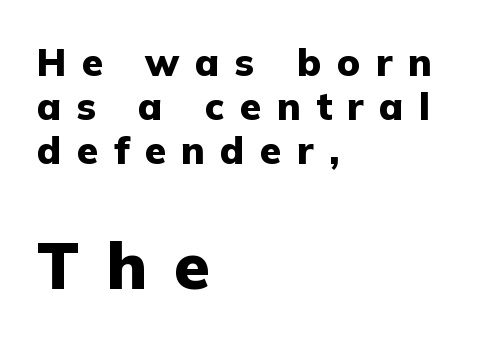
Q: Is the text bold? A: Yes.
Q: Is the text italic (slanted)? A: No, it is upright.
Q: Is the typeface a serif or a sans-serif typeface? A: Sans-serif.
Q: Is the text underlined? A: No.
Q: How is the paragraph aligned? A: Left-aligned.
Q: Is the spacing between letters normal or unusually wide? A: Unusually wide.
Q: Which block of text is set in a larger size, the first (top) or the second (bottom)? A: The second (bottom) one.
Q: Width (condensed, normal, or wide)? A: Normal.
Q: Stroke contrast? A: Low.
Q: x-height? A: Medium.
Q: Monospaced? A: No.
